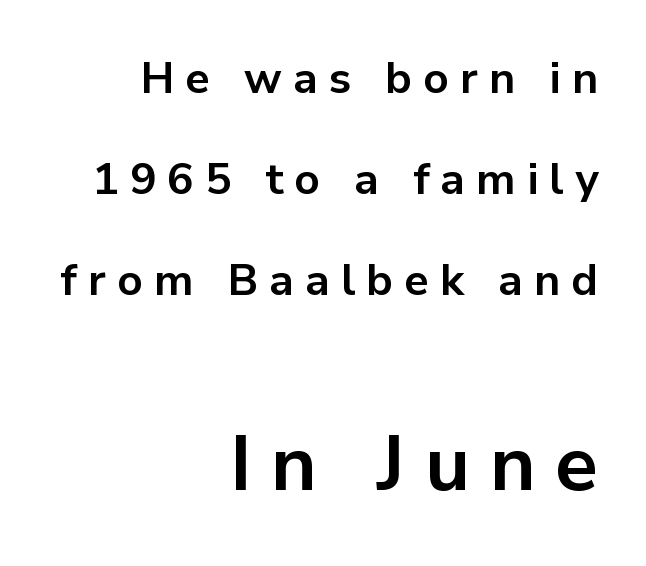
Q: Is the text bold? A: Yes.
Q: Is the text italic (slanted)? A: No, it is upright.
Q: Is the typeface a serif or a sans-serif typeface? A: Sans-serif.
Q: Is the text underlined? A: No.
Q: How is the paragraph aligned? A: Right-aligned.
Q: Is the spacing between letters normal or unusually wide? A: Unusually wide.
Q: Is the spacing between lines tight, normal or loose? A: Loose.
Q: Which block of text is set in a larger size, the first (top) or the second (bottom)? A: The second (bottom) one.
Q: Width (condensed, normal, or wide)? A: Normal.
Q: Stroke contrast? A: Low.
Q: x-height? A: Medium.
Q: Monospaced? A: No.
